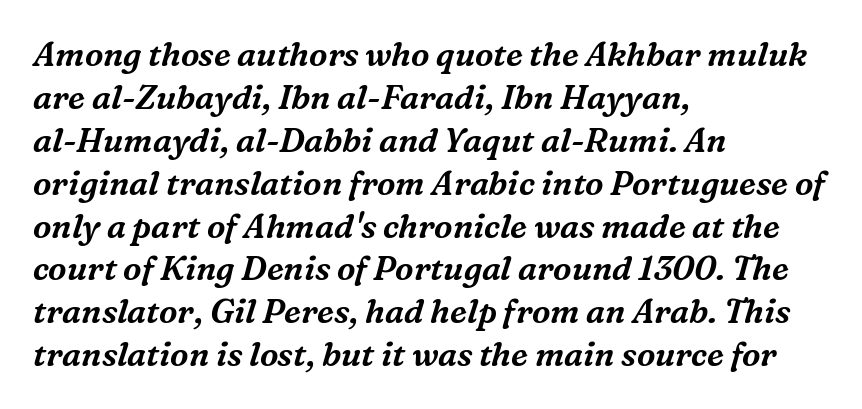
Q: Is the text italic (slanted)? A: Yes, it leans right by about 16 degrees.
Q: Is the typeface a serif or a sans-serif typeface? A: Serif.
Q: Is the text underlined? A: No.
Q: How is the paragraph aligned? A: Left-aligned.
Q: Is the spacing between letters normal or unusually wide? A: Normal.
Q: Is the spacing between lines tight, normal or loose? A: Normal.
Q: Width (condensed, normal, or wide)? A: Normal.
Q: Stroke contrast? A: Medium.
Q: x-height? A: Medium.
Q: Monospaced? A: No.
